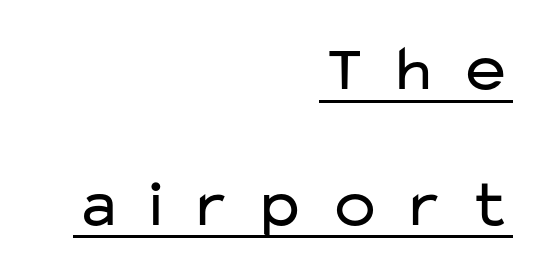
{"serif": "no", "italic": "no", "bold": "no", "weight": "regular", "width": "wide", "stroke_contrast": "low", "x_height": "medium", "monospaced": "no", "underline": "yes", "align": "right", "line_spacing": "loose", "line_spacing_ratio": 2.06, "letter_spacing": "wide", "letter_spacing_em": 0.32, "glyph_px": 66}
